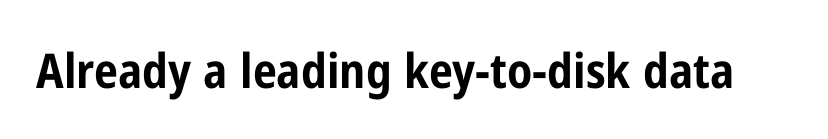
Compared with typical body copy, the letter spacing here is the same. These lines are composed in type without serifs. Chunky letters — that's bold for sure. Only glyphs here, with clear space below each row.
